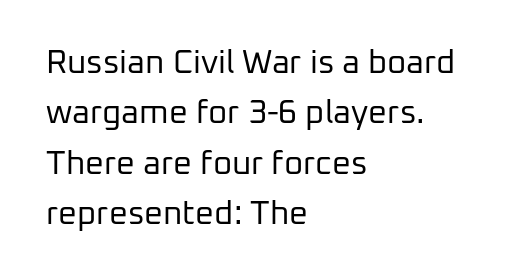
The image shows 33 px regular-weight sans-serif type, upright; set left-aligned, normal line spacing (1.53x), normal letter spacing, not underlined; low stroke contrast and a medium x-height.
